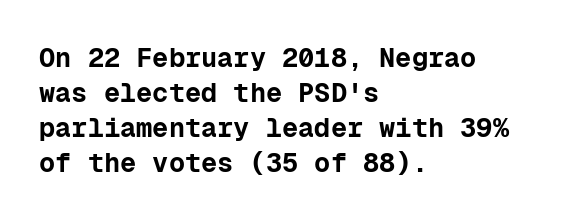
The image shows 27 px bold type, upright; set left-aligned, normal line spacing (1.3x), normal letter spacing, not underlined.
